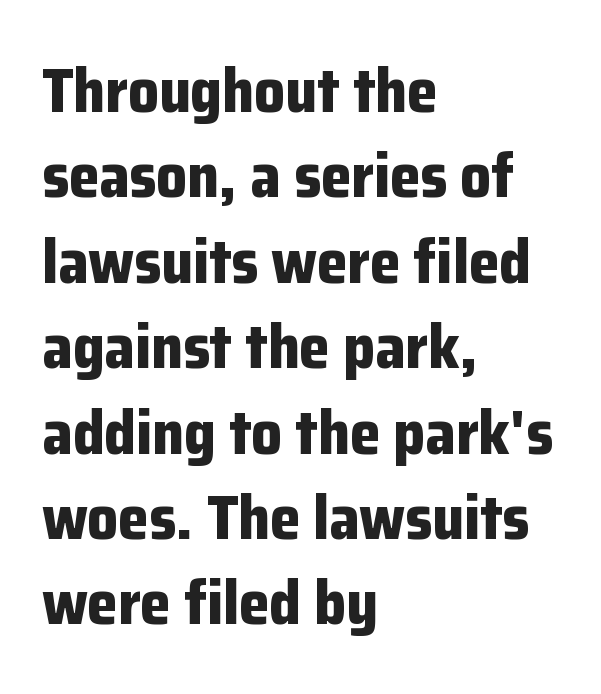
Q: Is the text bold? A: Yes.
Q: Is the text italic (slanted)? A: No, it is upright.
Q: Is the typeface a serif or a sans-serif typeface? A: Sans-serif.
Q: Is the text underlined? A: No.
Q: How is the paragraph aligned? A: Left-aligned.
Q: Is the spacing between letters normal or unusually wide? A: Normal.
Q: Is the spacing between lines tight, normal or loose? A: Normal.
Q: Width (condensed, normal, or wide)? A: Normal.
Q: Stroke contrast? A: Low.
Q: x-height? A: Medium.
Q: Monospaced? A: No.
